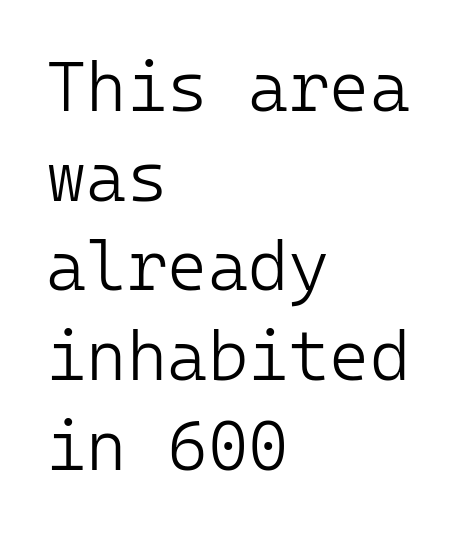
No heavy texture on the line: the type isn't bold. The gap between lines stays unmarked. Here the designer chose a console-style face with uniform glyph widths. The passage shown has conventional tracking throughout. Leading: standard. Grotesque or geometric, the face here clearly has no serifs.
